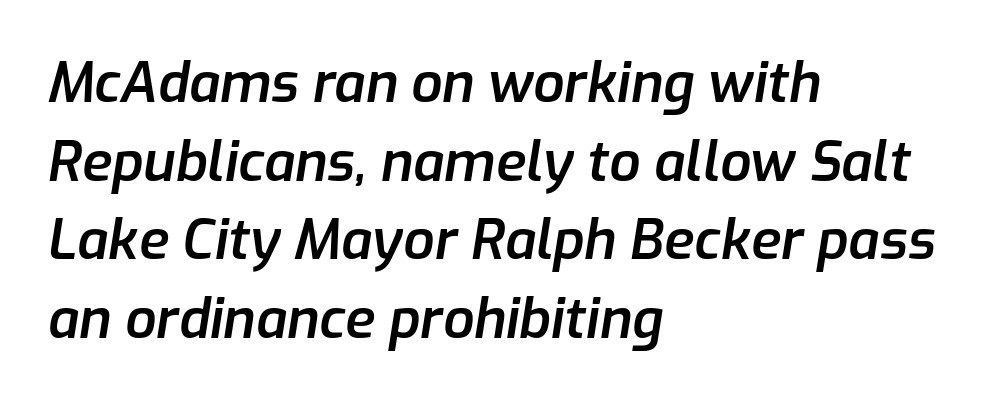
Q: Is the text bold? A: Semi-bold.
Q: Is the text italic (slanted)? A: Yes, it leans right by about 9 degrees.
Q: Is the text underlined? A: No.
Q: How is the paragraph aligned? A: Left-aligned.
Q: Is the spacing between letters normal or unusually wide? A: Normal.
Q: Is the spacing between lines tight, normal or loose? A: Normal.
Q: Width (condensed, normal, or wide)? A: Normal.
Q: Stroke contrast? A: Low.
Q: x-height? A: Medium.
Q: Monospaced? A: No.
